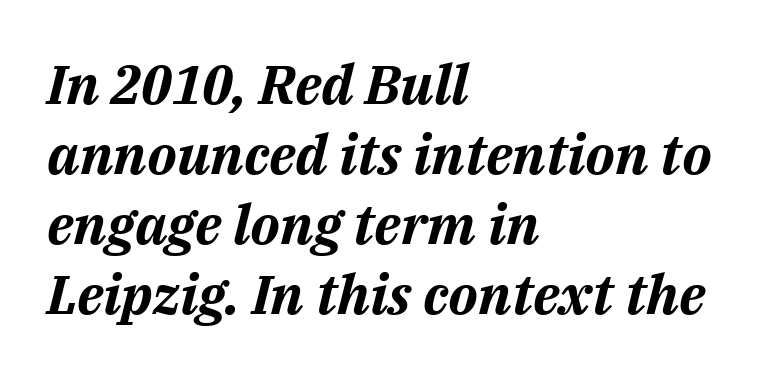
In terms of letterspacing, this is plain default setting. There's an unmistakable incline to the writing here. What weight is shown? A full bold with thick strokes. Quick note: underline off. Think of a printed novel: that variable character pitch is what you see here. Summary of vertical rhythm: regular, with standard interline spacing.
